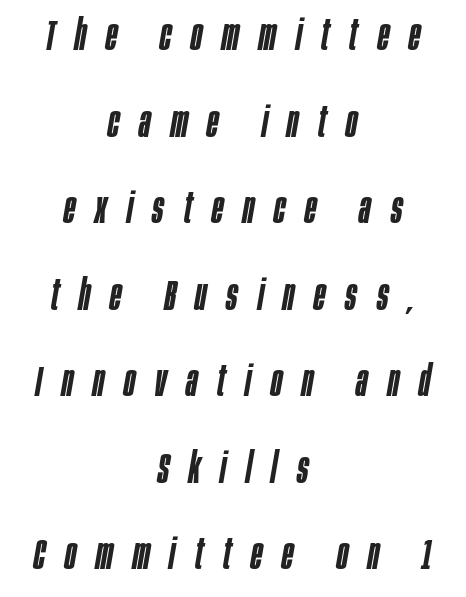
{"italic": "yes", "lean": "right", "slant_degrees": 10, "bold": "semi", "weight": "semibold", "width": "condensed", "stroke_contrast": "low", "x_height": "large", "monospaced": "no", "underline": "no", "align": "center", "line_spacing": "loose", "line_spacing_ratio": 2.06, "letter_spacing": "wide", "letter_spacing_em": 0.47, "glyph_px": 42}
